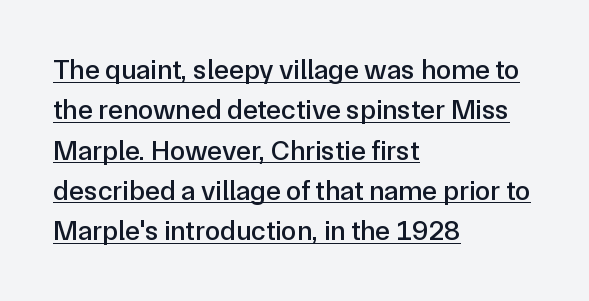
Regarding serifs, this sample does without them. Posture: upright roman. There is no visible air inserted between adjacent glyphs. If you measured baseline to baseline, you'd find a middling distance. You could not count columns in this text — the font is proportionally spaced. Does the copy run flush right? No — it runs flush left.
